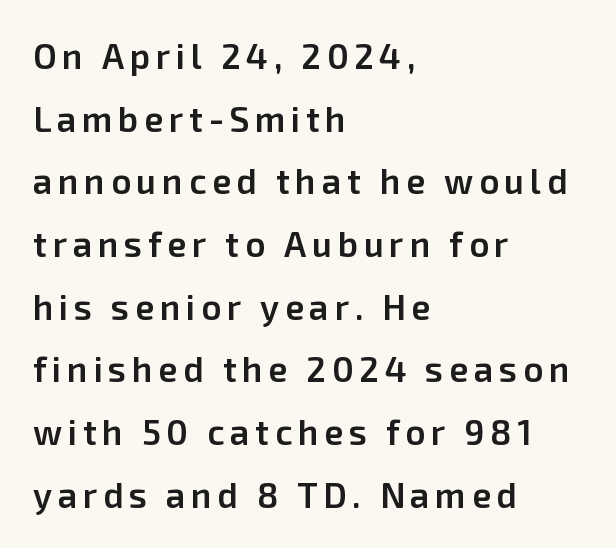
{"serif": "no", "italic": "no", "bold": "semi", "weight": "semibold", "width": "normal", "stroke_contrast": "low", "x_height": "medium", "monospaced": "no", "underline": "no", "align": "left", "line_spacing_ratio": 1.79, "glyph_px": 35}
